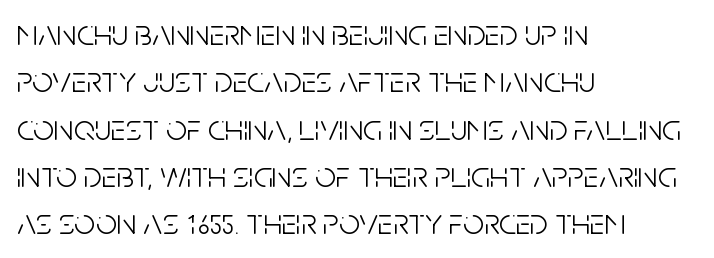
{"serif": "no", "italic": "no", "bold": "no", "weight": "light", "width": "condensed", "stroke_contrast": "low", "x_height": "large", "monospaced": "no", "underline": "no", "align": "left", "line_spacing": "normal", "line_spacing_ratio": 1.28, "letter_spacing": "normal", "letter_spacing_em": 0.0, "glyph_px": 37}
